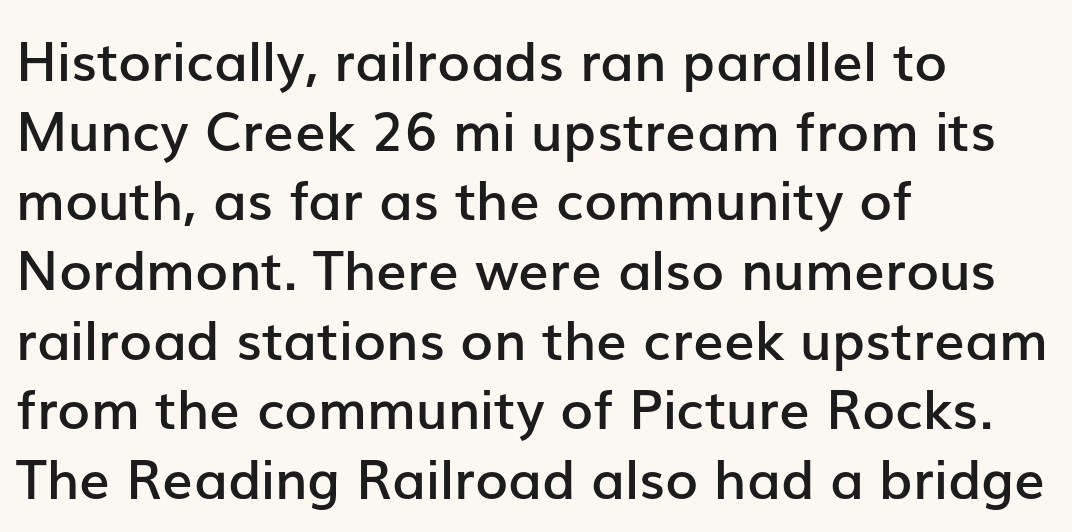
{"serif": "no", "italic": "no", "bold": "semi", "weight": "semibold", "width": "normal", "stroke_contrast": "low", "x_height": "medium", "monospaced": "no", "underline": "no", "align": "left", "line_spacing": "normal", "line_spacing_ratio": 1.29, "letter_spacing": "normal", "letter_spacing_em": 0.0, "glyph_px": 54}
